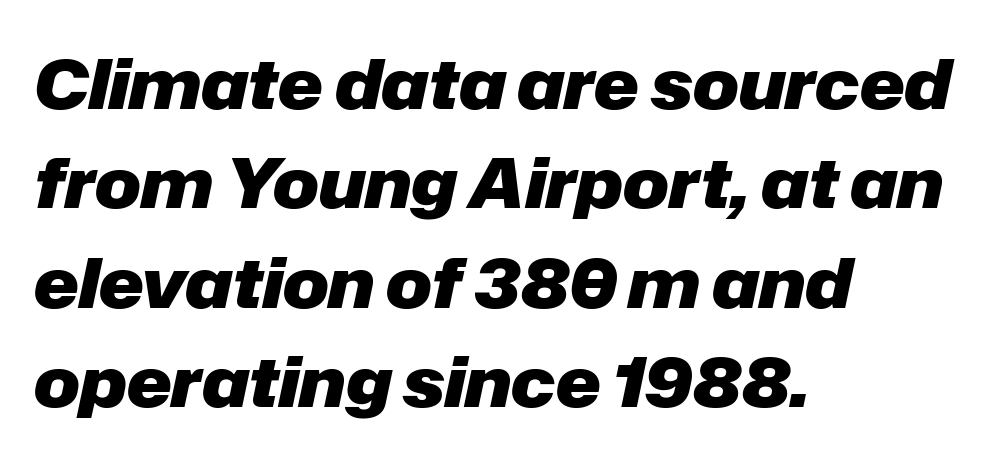
Rows of type keep a routine distance in the vertical direction. A classic flush-left, rag-right setting is used for this passage. Unmarked baselines from the first word to the last. Is this a fixed-width face? No — the glyphs have proportional, varying widths.
